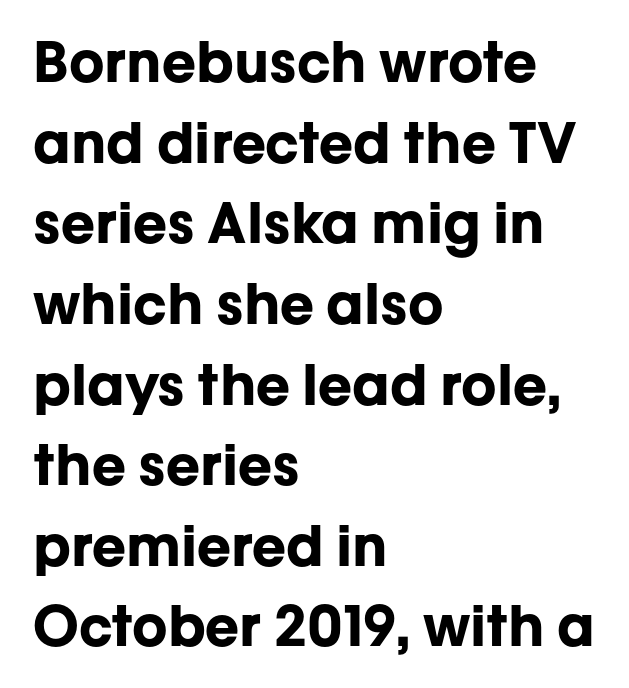
{"serif": "no", "italic": "no", "bold": "yes", "weight": "bold", "width": "normal", "stroke_contrast": "low", "x_height": "medium", "monospaced": "no", "underline": "no", "align": "left", "line_spacing": "normal", "line_spacing_ratio": 1.44, "letter_spacing": "normal", "letter_spacing_em": 0.0, "glyph_px": 56}
